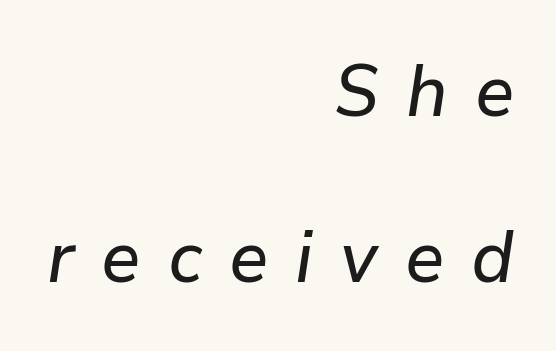
The passage shown is typed in a proportional face where columns would drift. If you measured baseline to baseline, you'd find a long distance. Look at the tracking — it's clearly loosened, letters drifting apart. A student would call this right alignment; a typographer would say flush right, rag left. The words here are not underlined. Slanted lettering throughout.
